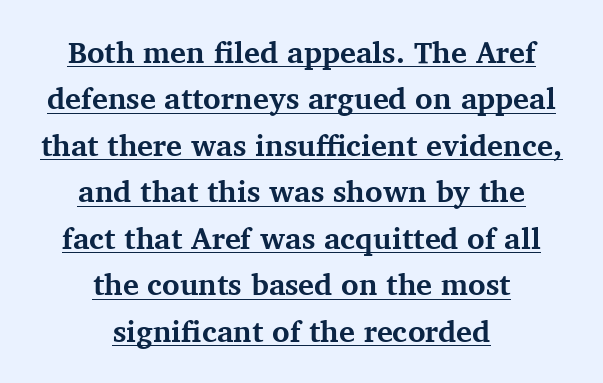
Q: Is the text bold? A: Yes.
Q: Is the text italic (slanted)? A: No, it is upright.
Q: Is the typeface a serif or a sans-serif typeface? A: Serif.
Q: Is the text underlined? A: Yes.
Q: How is the paragraph aligned? A: Centered.
Q: Is the spacing between letters normal or unusually wide? A: Normal.
Q: Is the spacing between lines tight, normal or loose? A: Normal.
Q: Width (condensed, normal, or wide)? A: Normal.
Q: Stroke contrast? A: Medium.
Q: x-height? A: Medium.
Q: Monospaced? A: No.
